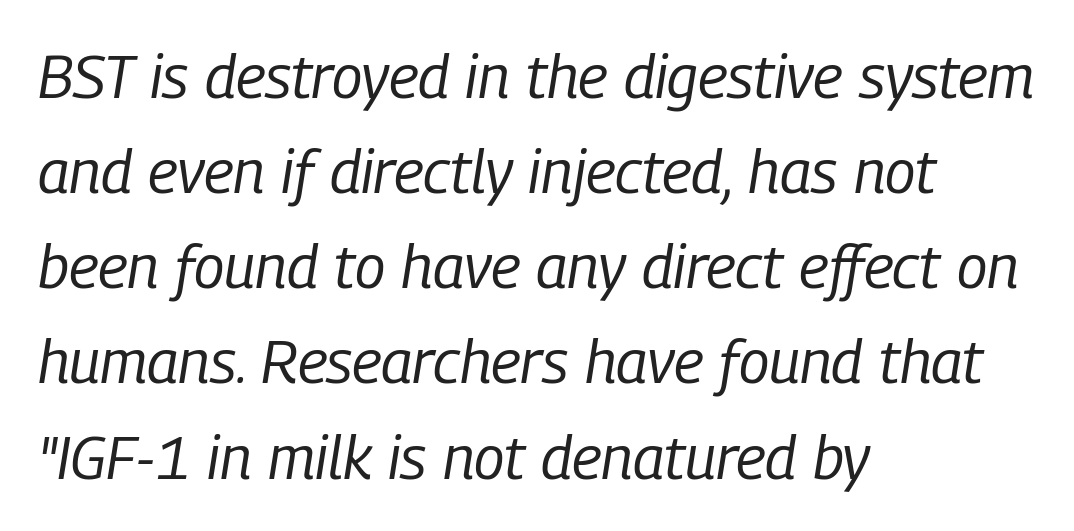
{"italic": "yes", "lean": "right", "slant_degrees": 9, "bold": "no", "weight": "regular", "width": "condensed", "stroke_contrast": "low", "x_height": "medium", "monospaced": "no", "underline": "no", "align": "left", "line_spacing": "normal", "line_spacing_ratio": 1.56, "letter_spacing": "normal", "letter_spacing_em": 0.0, "glyph_px": 61}
